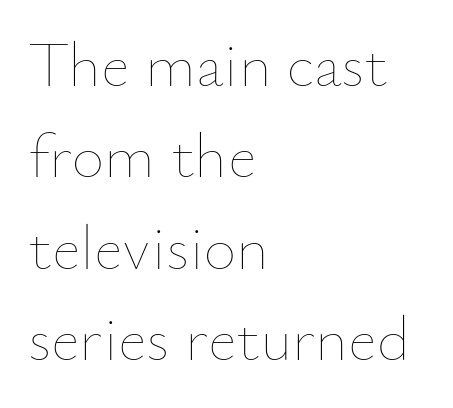
Q: Is the text bold? A: No.
Q: Is the text italic (slanted)? A: No, it is upright.
Q: Is the text underlined? A: No.
Q: How is the paragraph aligned? A: Left-aligned.
Q: Is the spacing between letters normal or unusually wide? A: Normal.
Q: Is the spacing between lines tight, normal or loose? A: Normal.
Q: Width (condensed, normal, or wide)? A: Normal.
Q: Stroke contrast? A: Low.
Q: x-height? A: Small.
Q: Monospaced? A: No.
